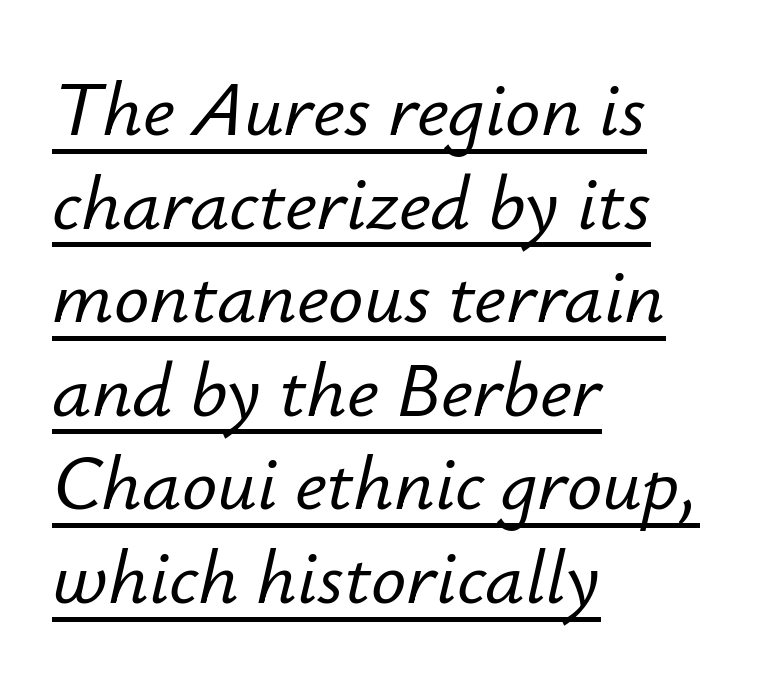
Q: Is the text italic (slanted)? A: Yes, it leans right by about 12 degrees.
Q: Is the text underlined? A: Yes.
Q: How is the paragraph aligned? A: Left-aligned.
Q: Is the spacing between letters normal or unusually wide? A: Normal.
Q: Width (condensed, normal, or wide)? A: Normal.
Q: Stroke contrast? A: Low.
Q: x-height? A: Small.
Q: Monospaced? A: No.
